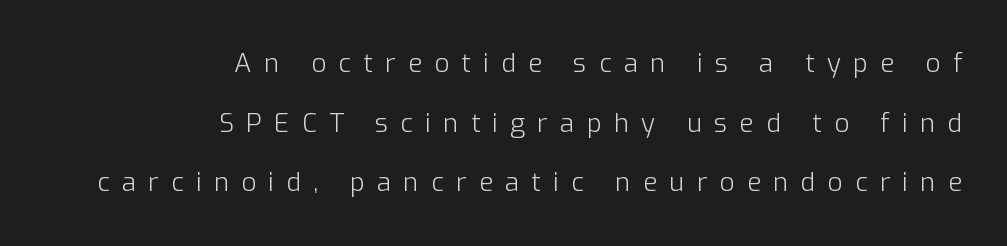
Q: Is the text bold? A: No.
Q: Is the text italic (slanted)? A: No, it is upright.
Q: Is the text underlined? A: No.
Q: How is the paragraph aligned? A: Right-aligned.
Q: Is the spacing between letters normal or unusually wide? A: Unusually wide.
Q: Is the spacing between lines tight, normal or loose? A: Loose.
